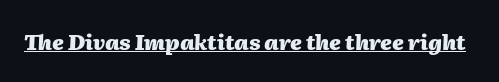
The image shows 21 px bold type, italic (leaning right); set normal letter spacing, underlined.
